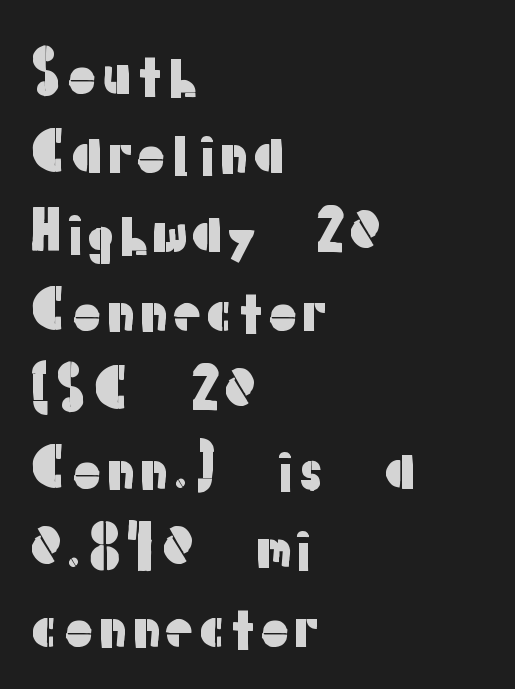
The image shows 56 px sans-serif type, upright; set left-aligned, normal line spacing (1.41x), normal letter spacing, not underlined; low stroke contrast and a medium x-height.
